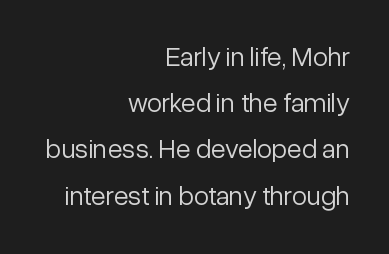
{"italic": "no", "bold": "no", "underline": "no", "align": "right", "line_spacing_ratio": 1.71, "letter_spacing": "normal", "letter_spacing_em": 0.0, "glyph_px": 27}
